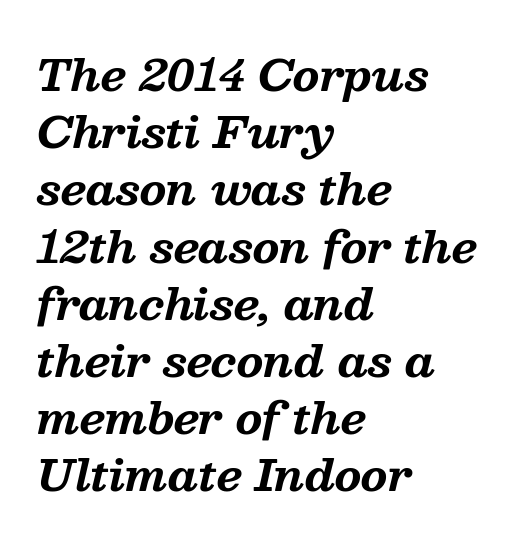
The image shows 43 px bold serif type, italic (leaning right); set left-aligned, normal line spacing (1.33x), normal letter spacing, not underlined; medium stroke contrast and a medium x-height.
